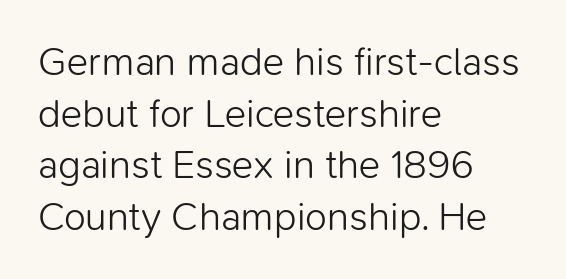
{"serif": "no", "italic": "no", "bold": "no", "weight": "light", "width": "normal", "stroke_contrast": "low", "x_height": "medium", "monospaced": "no", "underline": "no", "align": "left", "line_spacing": "normal", "line_spacing_ratio": 1.29, "letter_spacing": "normal", "letter_spacing_em": 0.0, "glyph_px": 40}
